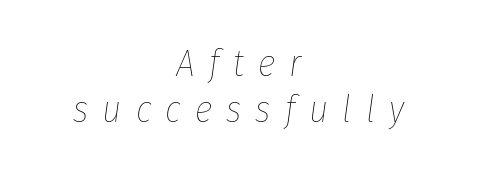
The image shows 37 px thin, condensed type, italic (leaning right); set centered, line spacing 1.24x, unusually wide letter spacing (+0.38 em), not underlined; low stroke contrast and a medium x-height.
